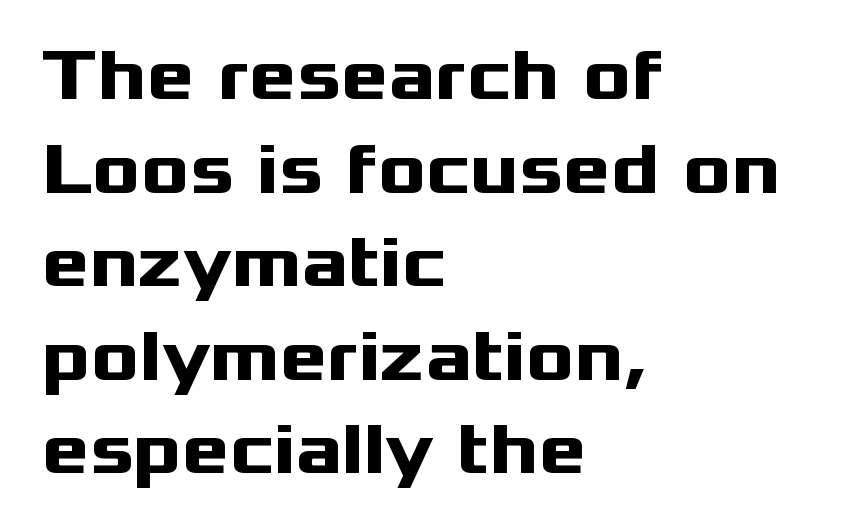
Notice how the stems are strictly vertical — no italics here. Weight check: bold — yes, fully. Underlining? Definitely not there. There is no visible air inserted between adjacent glyphs. The rendering uses natural spacing where letterforms have individual widths.
